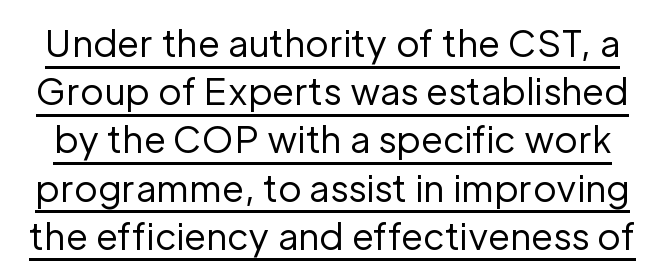
Q: Is the text bold? A: No.
Q: Is the text italic (slanted)? A: No, it is upright.
Q: Is the typeface a serif or a sans-serif typeface? A: Sans-serif.
Q: Is the text underlined? A: Yes.
Q: Is the spacing between letters normal or unusually wide? A: Normal.
Q: Is the spacing between lines tight, normal or loose? A: Normal.
Q: Width (condensed, normal, or wide)? A: Normal.
Q: Stroke contrast? A: Low.
Q: x-height? A: Medium.
Q: Monospaced? A: No.
